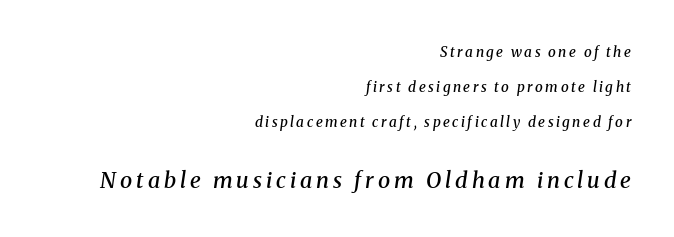
Q: Is the text bold? A: Semi-bold.
Q: Is the text italic (slanted)? A: Yes, it leans right by about 8 degrees.
Q: Is the text underlined? A: No.
Q: How is the paragraph aligned? A: Right-aligned.
Q: Is the spacing between lines tight, normal or loose? A: Loose.
Q: Which block of text is set in a larger size, the first (top) or the second (bottom)? A: The second (bottom) one.
